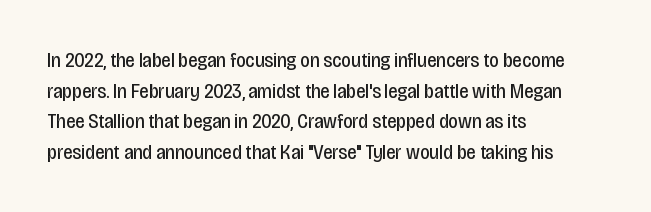
The image shows 21 px text type, upright; set left-aligned, normal line spacing (1.46x), normal letter spacing, not underlined.
